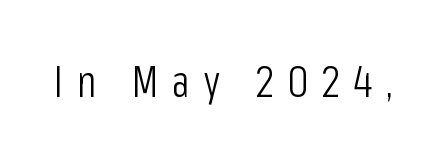
{"serif": "no", "italic": "no", "bold": "no", "weight": "light", "width": "condensed", "stroke_contrast": "low", "x_height": "medium", "monospaced": "no", "underline": "no", "letter_spacing": "wide", "letter_spacing_em": 0.31, "glyph_px": 44}
